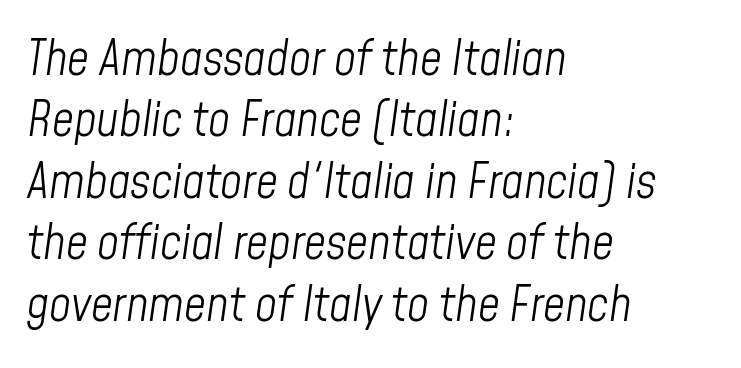
Q: Is the text bold? A: No.
Q: Is the text italic (slanted)? A: Yes, it leans right by about 8 degrees.
Q: Is the text underlined? A: No.
Q: How is the paragraph aligned? A: Left-aligned.
Q: Is the spacing between letters normal or unusually wide? A: Normal.
Q: Is the spacing between lines tight, normal or loose? A: Normal.
Q: Width (condensed, normal, or wide)? A: Condensed.
Q: Stroke contrast? A: Low.
Q: x-height? A: Medium.
Q: Monospaced? A: No.
